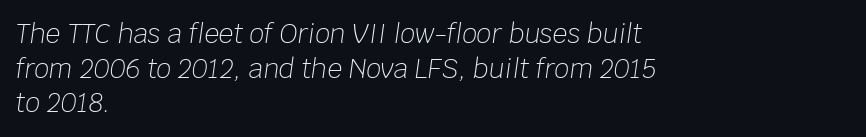
Plain, unruled lines of type. Is the type slanted? Yes — the strokes lean at a clear angle. Vertical stems look standard width or narrower in stroke. This rendering uses left alignment, leaving the right contour irregular.
